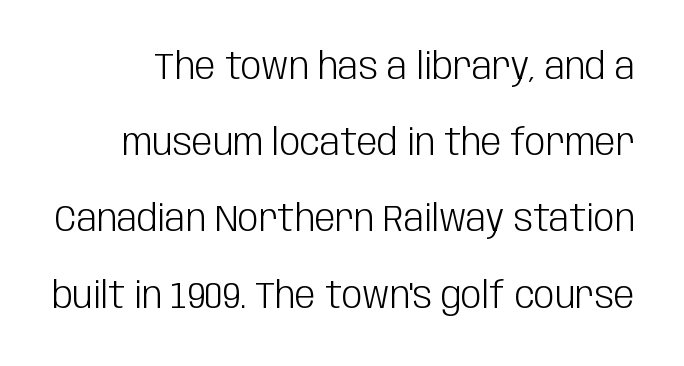
The image shows 37 px light, condensed sans-serif type, upright; set loose line spacing (2.06x), normal letter spacing, not underlined; low stroke contrast and a large x-height.
